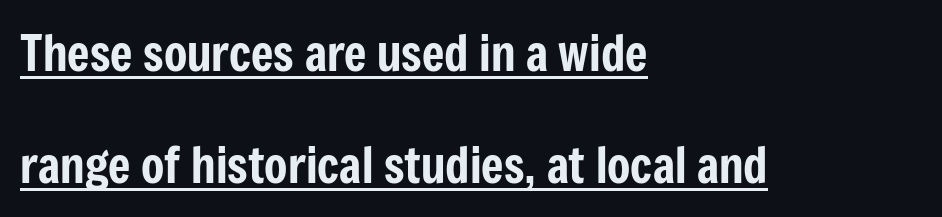
{"serif": "no", "italic": "no", "width": "condensed", "stroke_contrast": "low", "x_height": "medium", "monospaced": "no", "underline": "yes", "align": "left", "line_spacing": "loose", "line_spacing_ratio": 2.33, "letter_spacing": "normal", "letter_spacing_em": 0.0, "glyph_px": 48}
